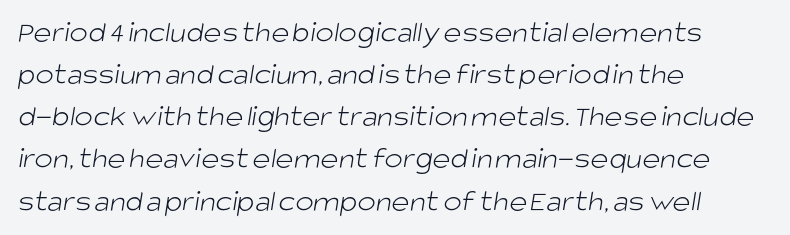
Short note: letters normally spaced. Decoration check: the copy has no underline. The designer went with a sans here, leaving each stem footless. Character widths vary here, with narrow letters taking less room than wide ones.
